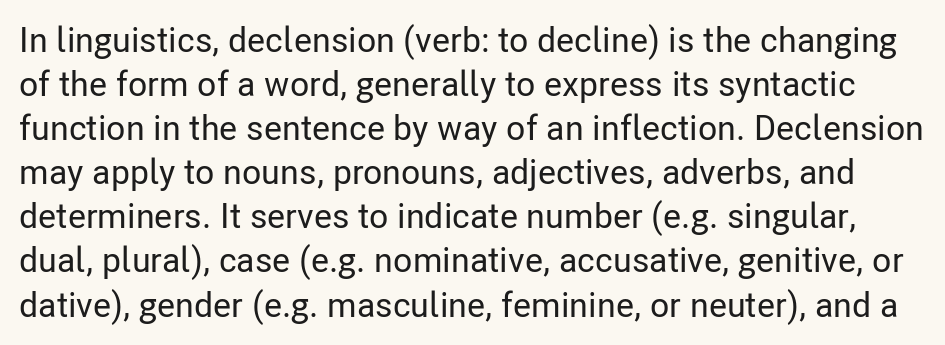
{"serif": "no", "italic": "no", "width": "condensed", "stroke_contrast": "low", "x_height": "medium", "monospaced": "no", "underline": "no", "line_spacing": "normal", "line_spacing_ratio": 1.26, "letter_spacing": "normal", "letter_spacing_em": 0.0, "glyph_px": 35}
